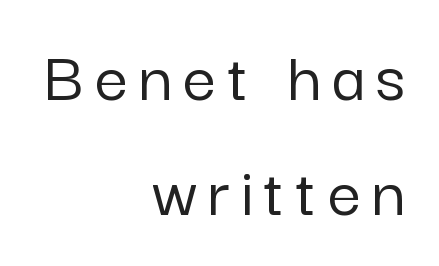
{"serif": "no", "italic": "no", "width": "normal", "stroke_contrast": "low", "x_height": "medium", "monospaced": "no", "underline": "no", "align": "right", "line_spacing": "normal", "line_spacing_ratio": 1.55, "glyph_px": 74}
